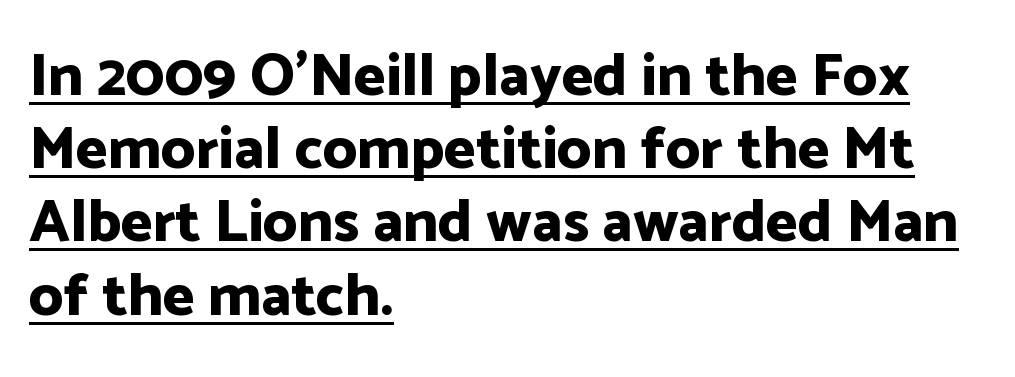
{"serif": "no", "italic": "no", "bold": "yes", "weight": "bold", "width": "normal", "stroke_contrast": "low", "x_height": "medium", "monospaced": "no", "underline": "yes", "align": "left", "line_spacing_ratio": 1.22, "letter_spacing": "normal", "letter_spacing_em": 0.0, "glyph_px": 60}
